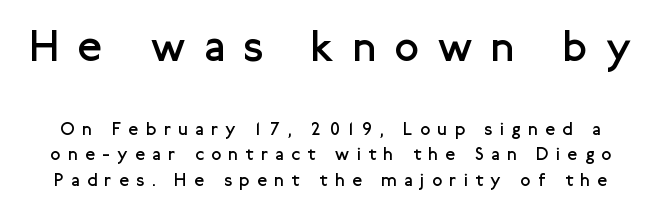
The image shows 44 px regular-weight sans-serif type, upright; set normal line spacing (1.42x), unusually wide letter spacing (+0.43 em), not underlined; the first (top) block is 2.44x larger; low stroke contrast and a medium x-height.
